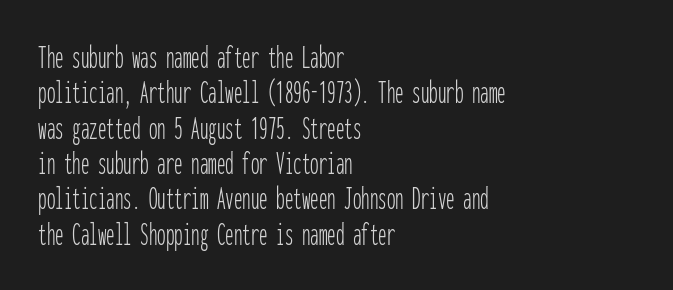
Stem width sits at or under what a default text font uses. The lines in this sample share a left origin and differ only in where they stop. Regarding serifs, this sample does without them. Here the designer chose a console-style face with uniform glyph widths. Vertical strokes here are truly vertical. Reading down the column, the eye jumps only a short way to each next line.
